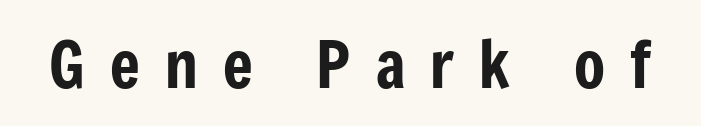
Q: Is the text italic (slanted)? A: No, it is upright.
Q: Is the typeface a serif or a sans-serif typeface? A: Sans-serif.
Q: Is the text underlined? A: No.
Q: Is the spacing between letters normal or unusually wide? A: Unusually wide.
Q: Width (condensed, normal, or wide)? A: Condensed.
Q: Stroke contrast? A: Low.
Q: x-height? A: Medium.
Q: Monospaced? A: No.
